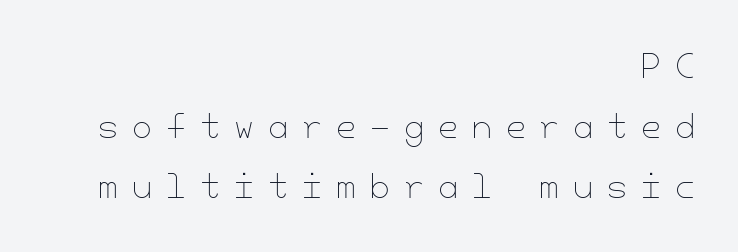
Q: Is the text bold? A: No.
Q: Is the text italic (slanted)? A: No, it is upright.
Q: Is the text underlined? A: No.
Q: How is the paragraph aligned? A: Right-aligned.
Q: Is the spacing between letters normal or unusually wide? A: Unusually wide.
Q: Width (condensed, normal, or wide)? A: Normal.
Q: Stroke contrast? A: Low.
Q: x-height? A: Small.
